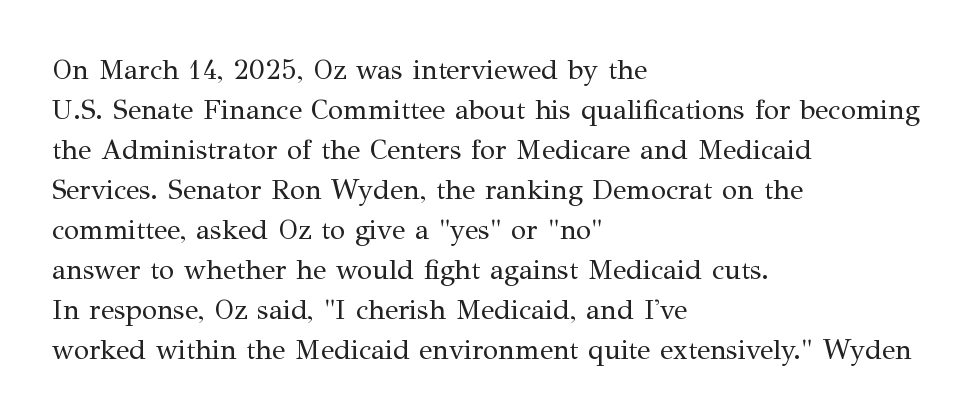
Do the characters align in a grid? No, the font is proportional. The letters stand upright; this is a roman face. The letterforms sit at book weight or below. The space between consecutive lines is moderate. The ragged edge is on the right, which tells us the setting is flush left. Does extra space separate the letters? No, they use regular spacing.
